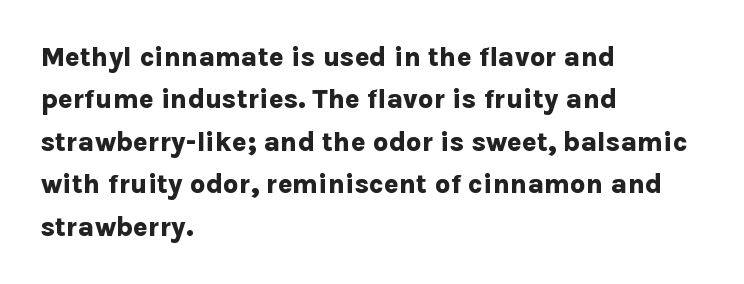
The image shows 27 px bold type, upright; set left-aligned, normal line spacing (1.57x), normal letter spacing, not underlined.
